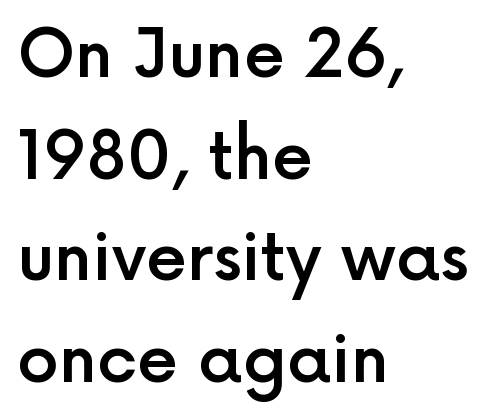
The image shows 66 px semibold sans-serif type, upright; set left-aligned, normal line spacing (1.54x), normal letter spacing, not underlined; a medium x-height.
